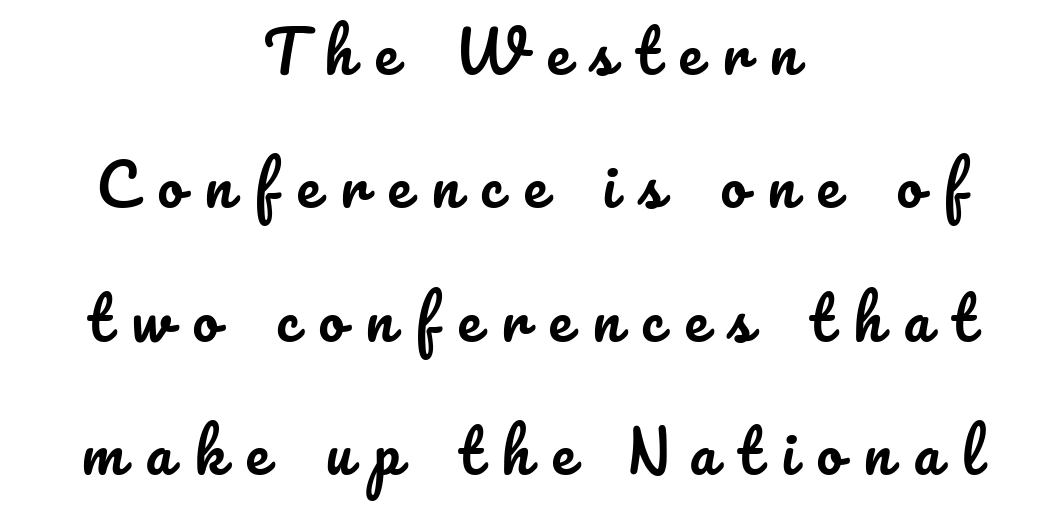
{"width": "normal", "stroke_contrast": "low", "x_height": "small", "monospaced": "no", "underline": "no", "align": "center", "line_spacing": "loose", "line_spacing_ratio": 2.3, "letter_spacing": "wide", "letter_spacing_em": 0.36, "glyph_px": 58}
